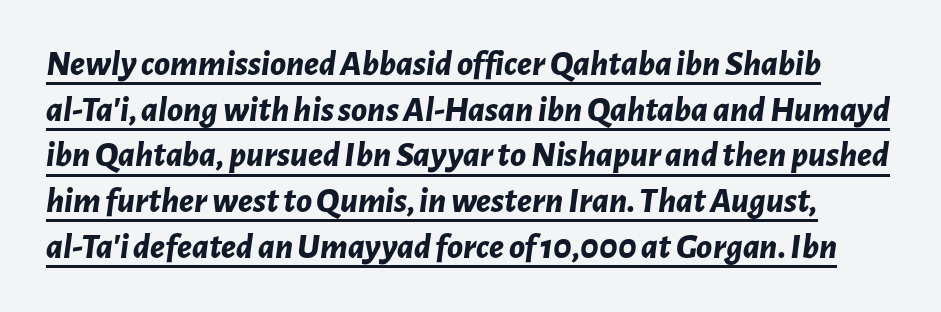
The image shows 36 px bold type, italic (leaning right); set normal line spacing (1.27x), normal letter spacing, underlined; low stroke contrast and a medium x-height.
